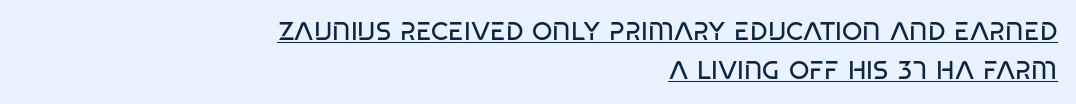
{"bold": "no", "underline": "yes", "align": "right", "line_spacing": "normal", "line_spacing_ratio": 1.5, "letter_spacing": "normal", "letter_spacing_em": 0.0, "glyph_px": 26}
